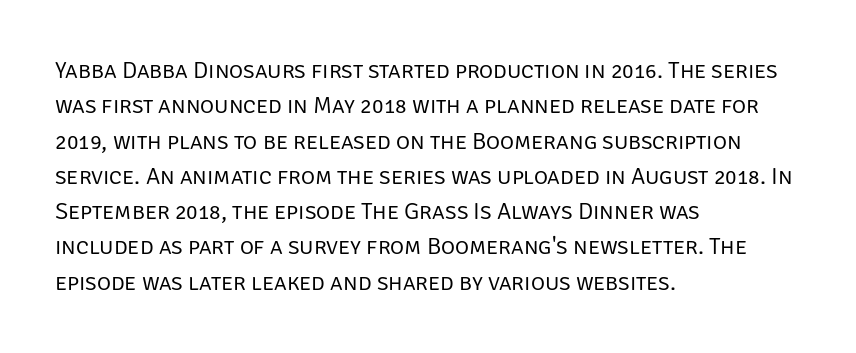
{"italic": "no", "bold": "no", "underline": "no", "align": "left", "line_spacing": "normal", "line_spacing_ratio": 1.47, "letter_spacing": "normal", "letter_spacing_em": 0.0, "glyph_px": 24}
